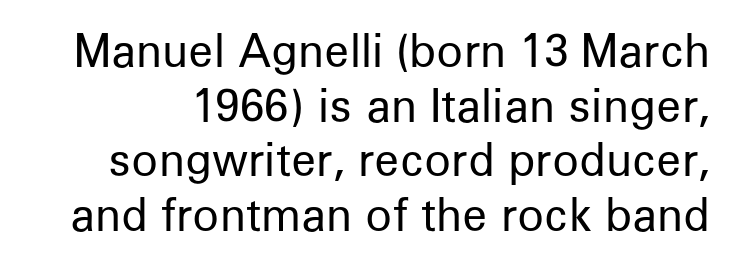
Glance below the letters and you will spot only blank space. These lines are rendered in a variable-pitch font. Summary of weight: not heavy and not bold. Unlike a traditional serif, this face leaves its strokes unadorned. Unlike italic type, these characters show no tilt at all. Default kerning and tracking; the words read as compact shapes.
